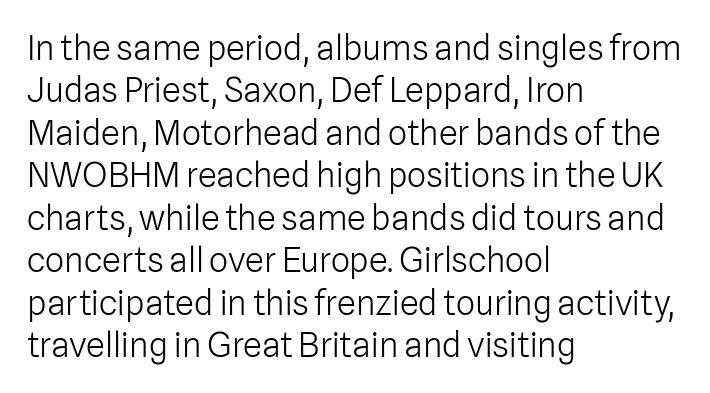
Q: Is the text bold? A: No.
Q: Is the text italic (slanted)? A: No, it is upright.
Q: Is the typeface a serif or a sans-serif typeface? A: Sans-serif.
Q: Is the text underlined? A: No.
Q: How is the paragraph aligned? A: Left-aligned.
Q: Is the spacing between letters normal or unusually wide? A: Normal.
Q: Is the spacing between lines tight, normal or loose? A: Normal.
Q: Width (condensed, normal, or wide)? A: Normal.
Q: Stroke contrast? A: Low.
Q: x-height? A: Medium.
Q: Monospaced? A: No.
